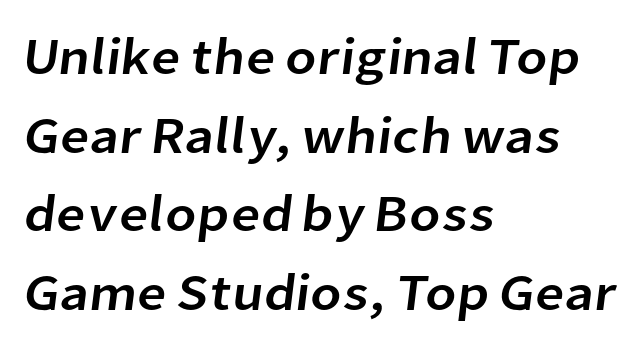
Q: Is the typeface a serif or a sans-serif typeface? A: Sans-serif.
Q: Is the text underlined? A: No.
Q: How is the paragraph aligned? A: Left-aligned.
Q: Is the spacing between letters normal or unusually wide? A: Normal.
Q: Is the spacing between lines tight, normal or loose? A: Normal.
Q: Width (condensed, normal, or wide)? A: Normal.
Q: Stroke contrast? A: Low.
Q: x-height? A: Medium.
Q: Monospaced? A: No.
